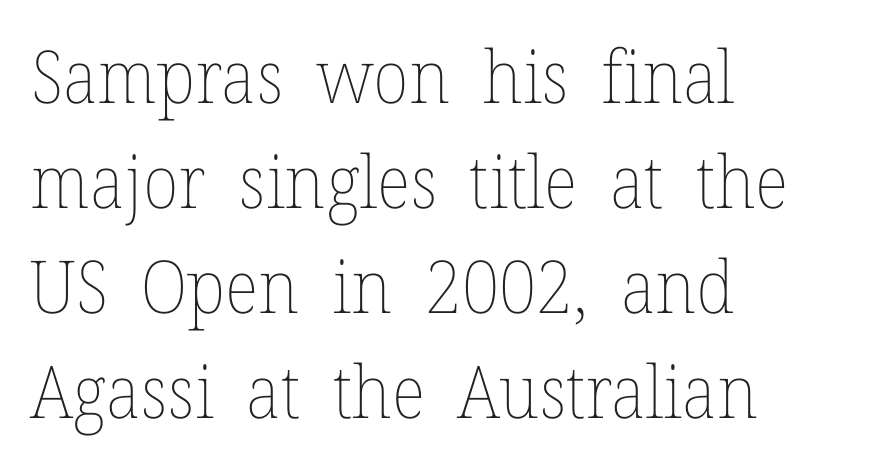
{"italic": "no", "bold": "no", "weight": "thin", "width": "normal", "stroke_contrast": "low", "x_height": "medium", "monospaced": "no", "underline": "no", "align": "left", "line_spacing": "normal", "line_spacing_ratio": 1.44, "letter_spacing": "normal", "letter_spacing_em": 0.0, "glyph_px": 73}
